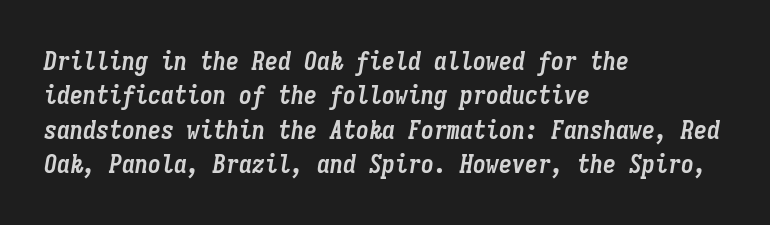
{"italic": "yes", "lean": "right", "slant_degrees": 9, "bold": "yes", "underline": "no", "align": "left", "line_spacing": "normal", "line_spacing_ratio": 1.32, "letter_spacing": "normal", "letter_spacing_em": 0.0, "glyph_px": 26}
